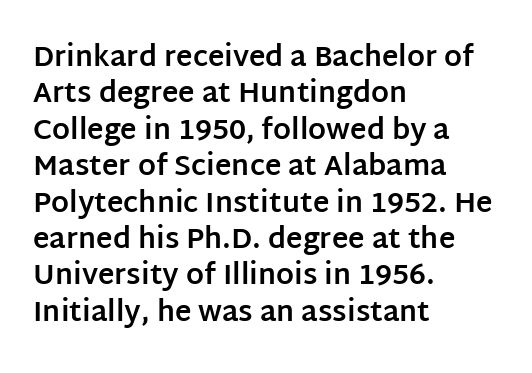
The image shows 28 px bold sans-serif type, upright; set left-aligned, normal line spacing (1.3x), normal letter spacing, not underlined; low stroke contrast and a large x-height.
